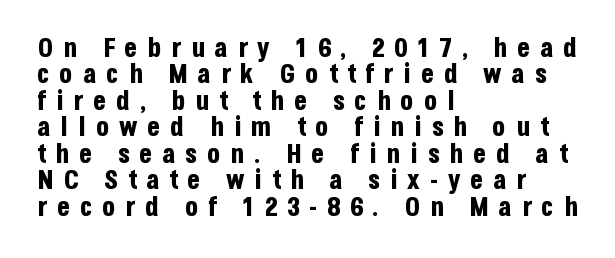
{"italic": "no", "bold": "yes", "underline": "no", "align": "left", "line_spacing": "tight", "line_spacing_ratio": 0.98, "letter_spacing": "wide", "letter_spacing_em": 0.36, "glyph_px": 27}
